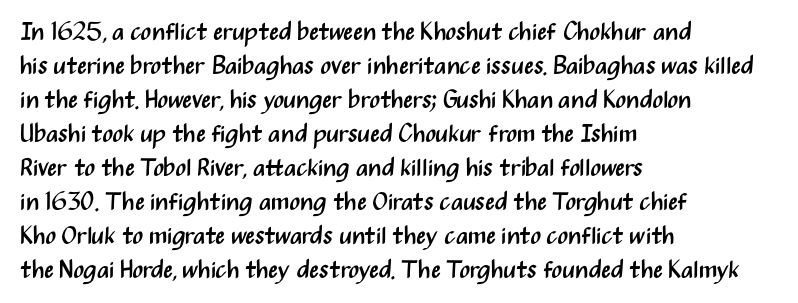
{"italic": "no", "bold": "no", "underline": "no", "align": "left", "line_spacing": "normal", "line_spacing_ratio": 1.36, "letter_spacing": "normal", "letter_spacing_em": 0.0, "glyph_px": 25}
